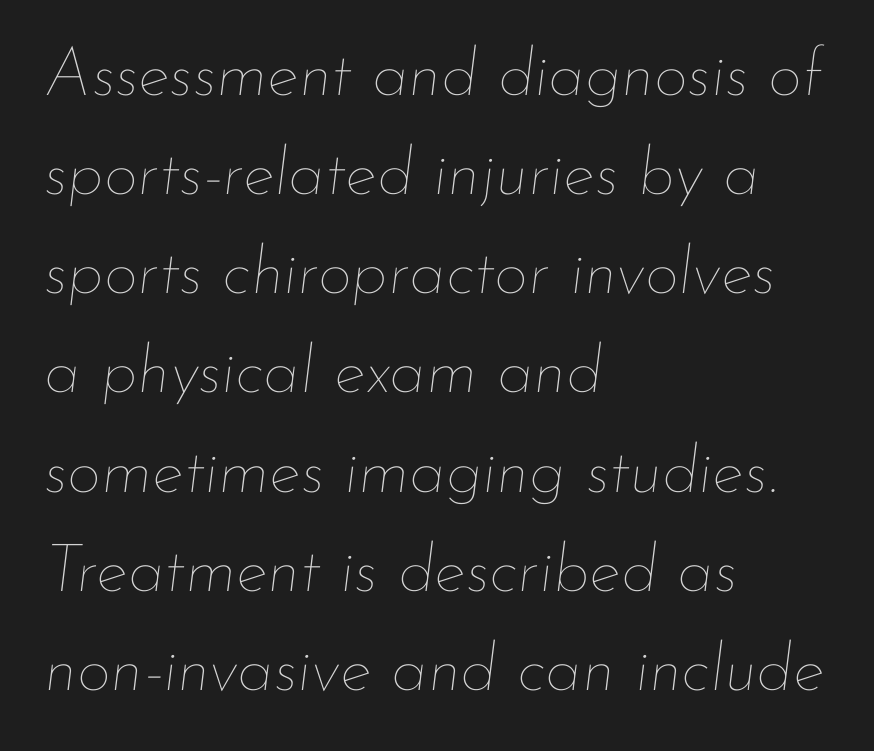
The image shows 67 px thin type, italic (leaning right); set left-aligned, normal line spacing (1.48x), normal letter spacing, not underlined; low stroke contrast and a small x-height.
